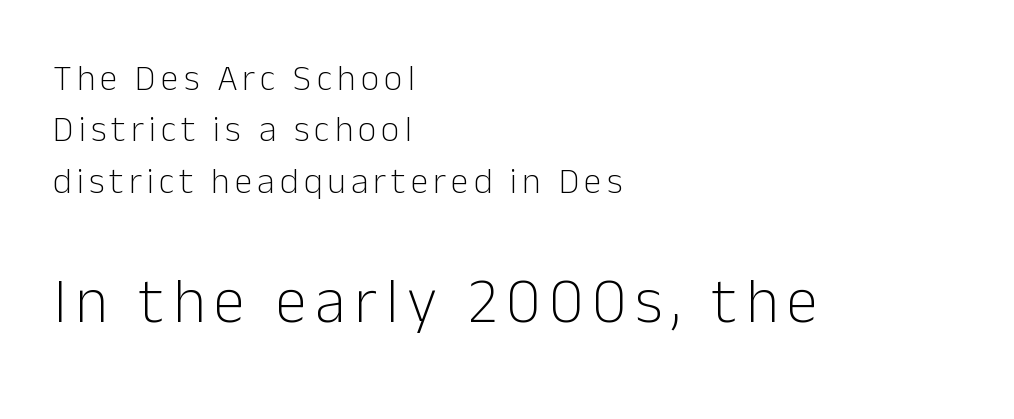
The rendering uses a moderate line-height, typical for paragraphs. Summary of weight: not heavy and not bold. Bare-footed words on every line. Characters remain perfectly vertical along every line.
